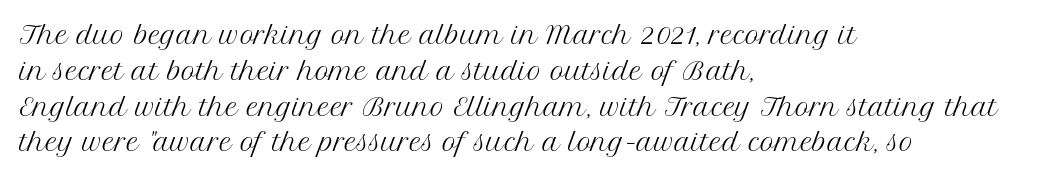
Q: Is the text bold? A: No.
Q: Is the text italic (slanted)? A: Yes.
Q: Is the text underlined? A: No.
Q: How is the paragraph aligned? A: Left-aligned.
Q: Is the spacing between letters normal or unusually wide? A: Normal.
Q: Is the spacing between lines tight, normal or loose? A: Normal.
